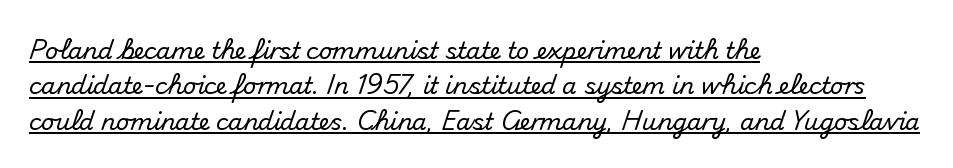
{"underline": "yes", "align": "left", "line_spacing": "normal", "line_spacing_ratio": 1.54, "letter_spacing": "normal", "letter_spacing_em": 0.0, "glyph_px": 23}
